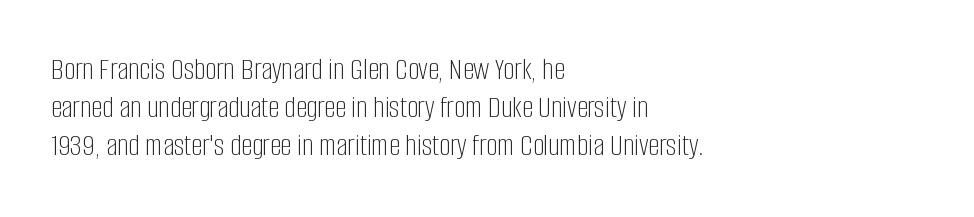
{"serif": "no", "italic": "no", "bold": "no", "weight": "light", "width": "condensed", "stroke_contrast": "low", "x_height": "large", "monospaced": "no", "underline": "no", "align": "left", "line_spacing_ratio": 1.23, "letter_spacing": "normal", "letter_spacing_em": 0.0, "glyph_px": 31}
